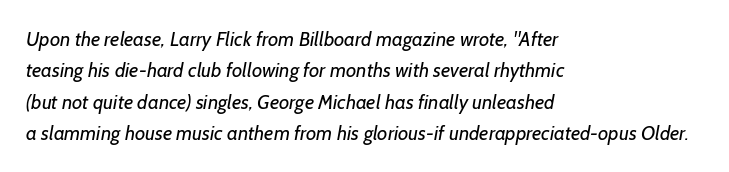
Q: Is the text bold? A: No.
Q: Is the text underlined? A: No.
Q: How is the paragraph aligned? A: Left-aligned.
Q: Is the spacing between letters normal or unusually wide? A: Normal.
Q: Is the spacing between lines tight, normal or loose? A: Normal.
